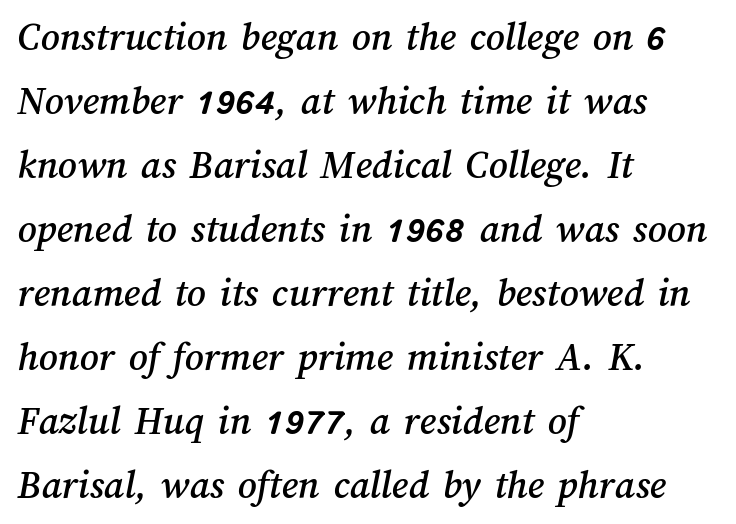
{"width": "normal", "stroke_contrast": "medium", "x_height": "medium", "monospaced": "no", "underline": "no", "align": "left", "line_spacing": "normal", "line_spacing_ratio": 1.56, "letter_spacing": "normal", "letter_spacing_em": 0.0, "glyph_px": 41}
